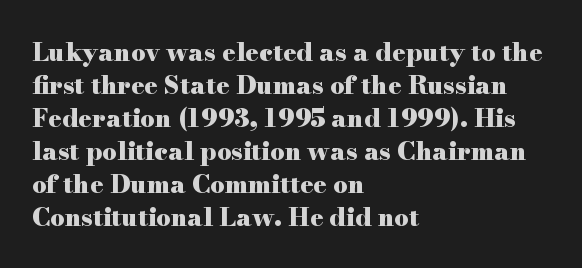
Q: Is the text bold? A: Yes.
Q: Is the text italic (slanted)? A: No, it is upright.
Q: Is the text underlined? A: No.
Q: How is the paragraph aligned? A: Left-aligned.
Q: Is the spacing between letters normal or unusually wide? A: Normal.
Q: Is the spacing between lines tight, normal or loose? A: Normal.
